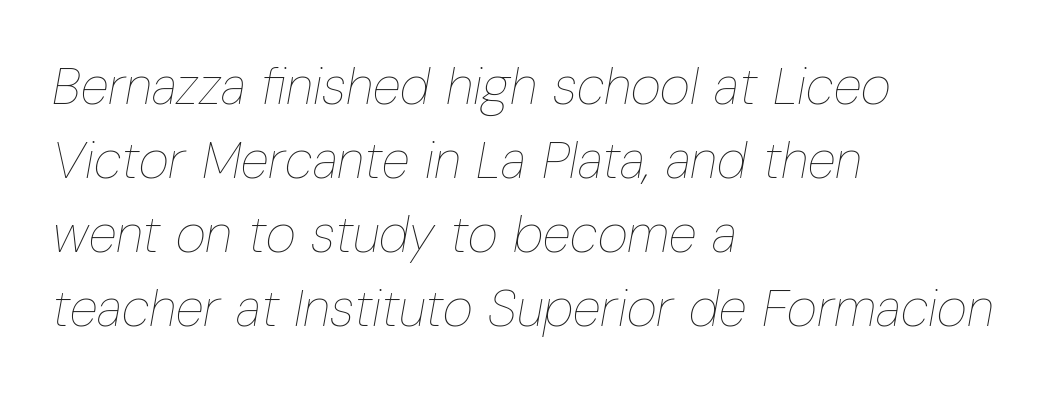
The image shows 52 px thin, condensed type, italic (leaning right); set left-aligned, normal line spacing (1.42x), normal letter spacing, not underlined; low stroke contrast and a medium x-height.
